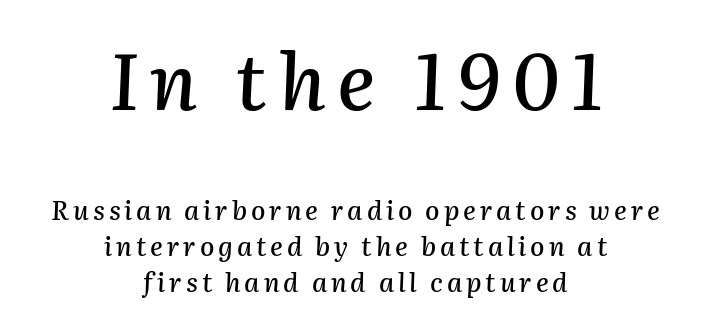
{"italic": "yes", "lean": "right", "slant_degrees": 2, "width": "normal", "stroke_contrast": "medium", "x_height": "medium", "monospaced": "no", "underline": "no", "align": "center", "line_spacing": "normal", "line_spacing_ratio": 1.39, "larger_block": "first", "size_ratio": 3.0, "glyph_px": 78}
